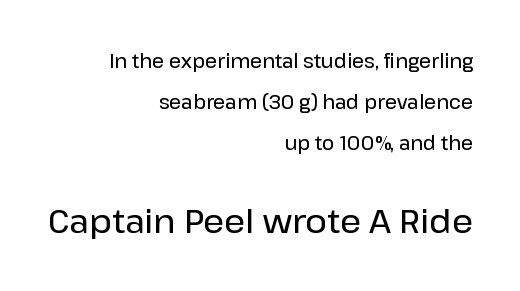
{"serif": "no", "italic": "no", "width": "normal", "stroke_contrast": "low", "x_height": "medium", "monospaced": "no", "underline": "no", "align": "right", "line_spacing": "loose", "line_spacing_ratio": 2.17, "letter_spacing": "normal", "letter_spacing_em": 0.0, "larger_block": "second", "size_ratio": 1.74, "glyph_px": 33}
